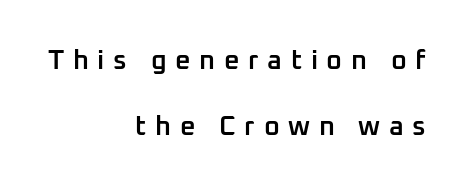
Q: Is the text bold? A: Semi-bold.
Q: Is the text italic (slanted)? A: No, it is upright.
Q: Is the text underlined? A: No.
Q: How is the paragraph aligned? A: Right-aligned.
Q: Is the spacing between letters normal or unusually wide? A: Unusually wide.
Q: Is the spacing between lines tight, normal or loose? A: Loose.
